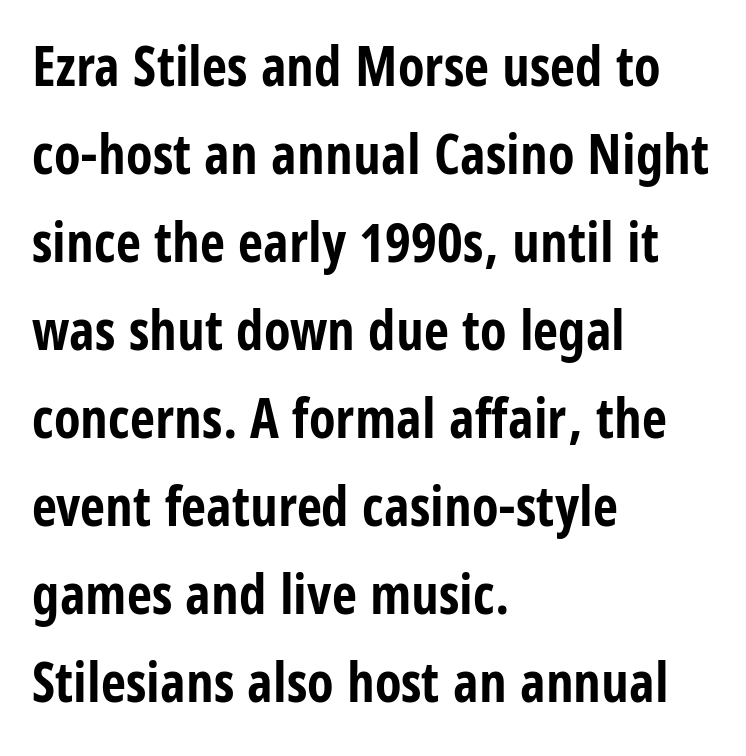
{"serif": "no", "italic": "no", "bold": "yes", "weight": "bold", "width": "condensed", "stroke_contrast": "low", "x_height": "large", "monospaced": "no", "underline": "no", "align": "left", "line_spacing": "normal", "line_spacing_ratio": 1.6, "letter_spacing": "normal", "letter_spacing_em": 0.0, "glyph_px": 55}
